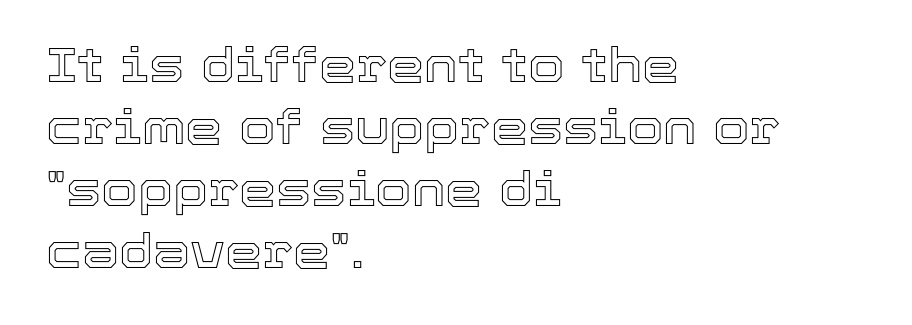
The rendering keeps characters at their native spacing. Letters rest on an invisible, unmarked baseline. Do the characters align in a grid? No, the font is proportional. The lines are quadded left. How would I describe the line gaps? Plain and ordinary. Vertical strokes here are truly vertical.
